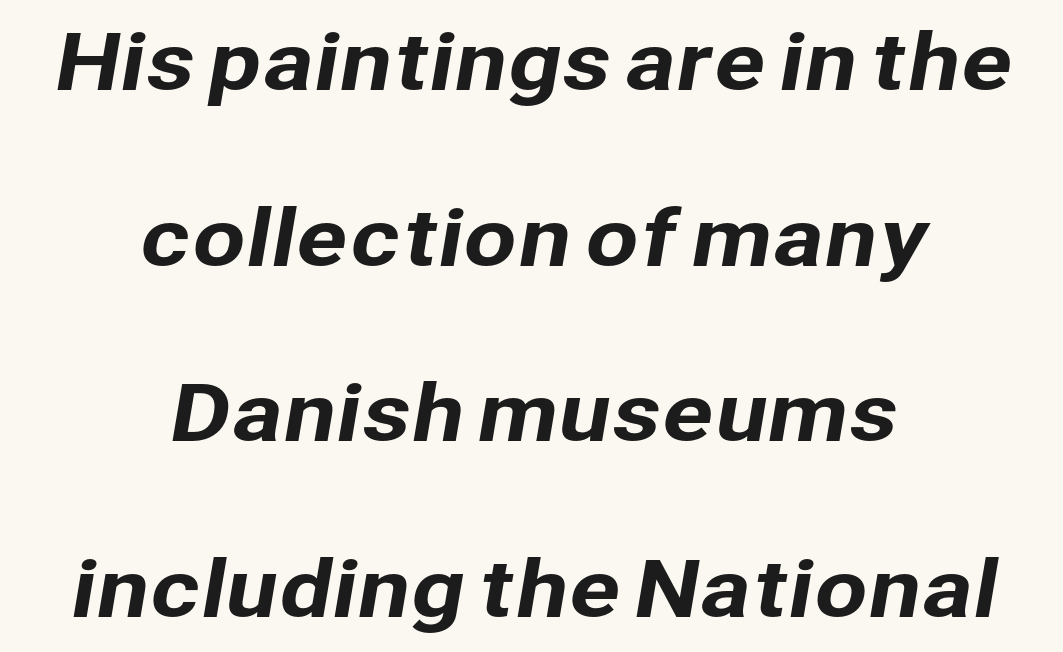
Q: Is the typeface a serif or a sans-serif typeface? A: Sans-serif.
Q: Is the text underlined? A: No.
Q: How is the paragraph aligned? A: Centered.
Q: Is the spacing between letters normal or unusually wide? A: Normal.
Q: Is the spacing between lines tight, normal or loose? A: Loose.
Q: Width (condensed, normal, or wide)? A: Normal.
Q: Stroke contrast? A: Low.
Q: x-height? A: Medium.
Q: Monospaced? A: No.
